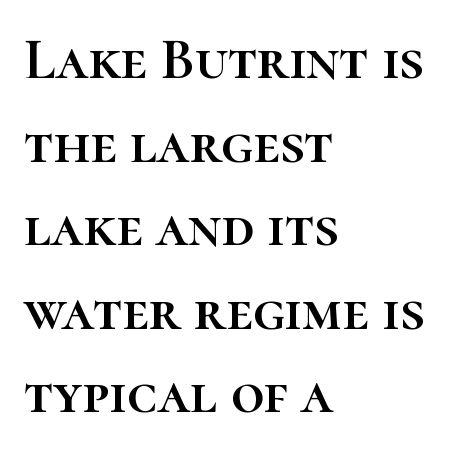
The rendering uses natural spacing where letterforms have individual widths. This sample uses plain, unmodified letter spacing. The block of text has a typical density, with ordinary space between rows. Alignment: flush left.
